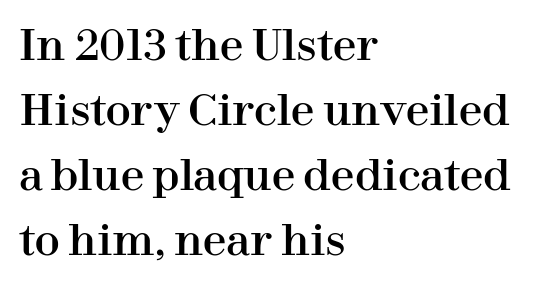
Q: Is the text italic (slanted)? A: No, it is upright.
Q: Is the typeface a serif or a sans-serif typeface? A: Serif.
Q: Is the text underlined? A: No.
Q: How is the paragraph aligned? A: Left-aligned.
Q: Is the spacing between letters normal or unusually wide? A: Normal.
Q: Is the spacing between lines tight, normal or loose? A: Normal.
Q: Width (condensed, normal, or wide)? A: Normal.
Q: Stroke contrast? A: High.
Q: x-height? A: Medium.
Q: Monospaced? A: No.
